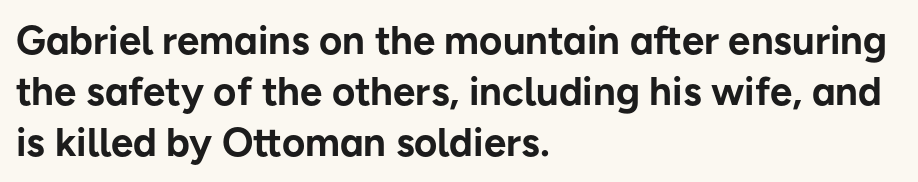
The image shows 40 px bold sans-serif type, upright; set left-aligned, normal line spacing (1.27x), normal letter spacing, not underlined; low stroke contrast and a medium x-height.
